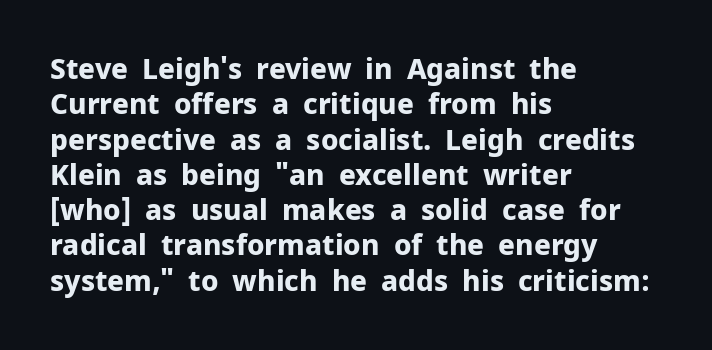
Q: Is the text bold? A: Yes.
Q: Is the text italic (slanted)? A: No, it is upright.
Q: Is the typeface a serif or a sans-serif typeface? A: Sans-serif.
Q: Is the text underlined? A: No.
Q: How is the paragraph aligned? A: Left-aligned.
Q: Is the spacing between letters normal or unusually wide? A: Normal.
Q: Is the spacing between lines tight, normal or loose? A: Normal.
Q: Width (condensed, normal, or wide)? A: Normal.
Q: Stroke contrast? A: Low.
Q: x-height? A: Medium.
Q: Monospaced? A: No.
